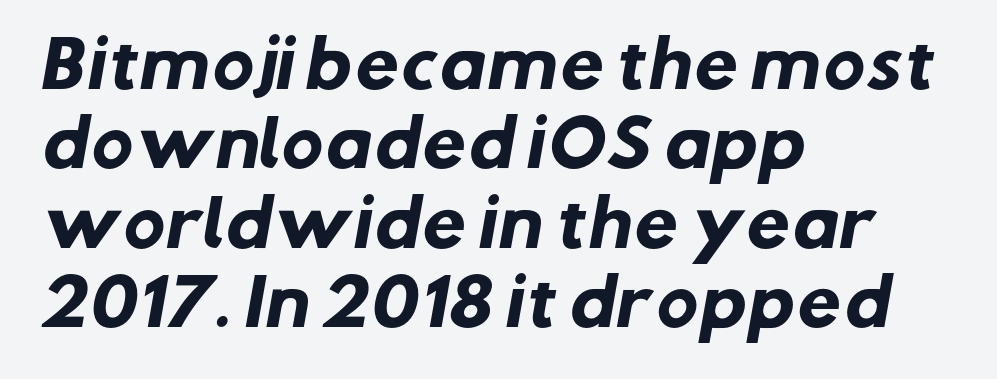
The image shows 63 px heavy sans-serif type; set left-aligned, normal line spacing (1.26x), normal letter spacing, not underlined; low stroke contrast and a medium x-height.
